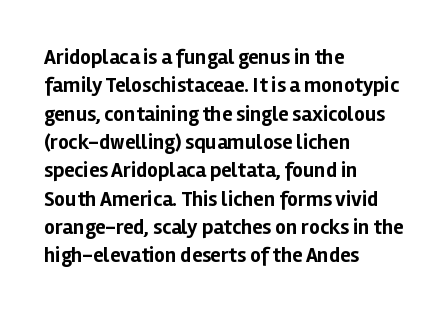
The lines in this sample share a left origin and differ only in where they stop. The block of text has a typical density, with ordinary space between rows. Posture: upright roman. The characters look thick and weighty, a clear bold. Letters rest on an invisible, unmarked baseline. There is no visible air inserted between adjacent glyphs.
